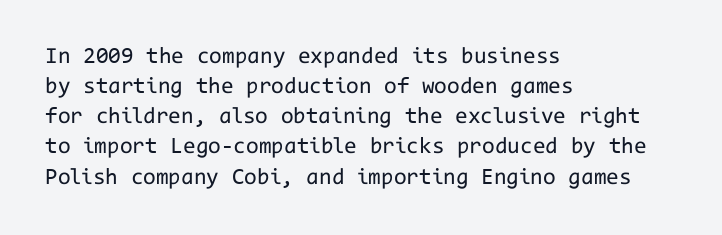
{"italic": "no", "bold": "no", "underline": "no", "align": "left", "line_spacing": "normal", "line_spacing_ratio": 1.31, "letter_spacing": "normal", "letter_spacing_em": 0.0, "glyph_px": 23}
